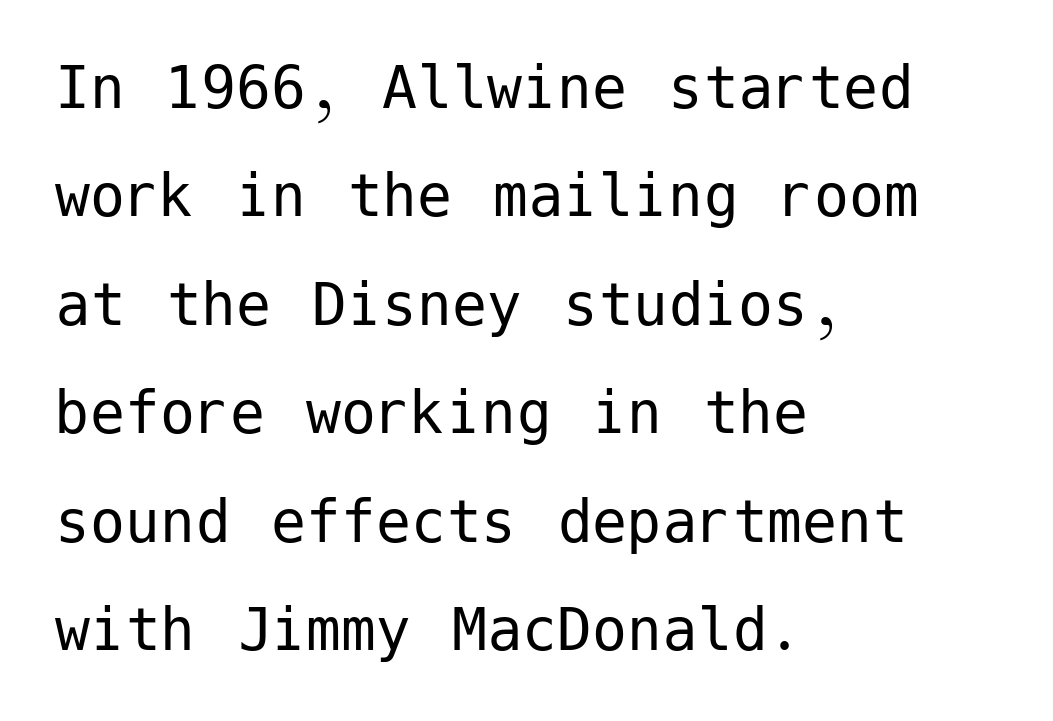
Q: Is the text bold? A: No.
Q: Is the text italic (slanted)? A: No, it is upright.
Q: Is the typeface a serif or a sans-serif typeface? A: Sans-serif.
Q: Is the text underlined? A: No.
Q: How is the paragraph aligned? A: Left-aligned.
Q: Is the spacing between letters normal or unusually wide? A: Normal.
Q: Is the spacing between lines tight, normal or loose? A: Normal.
Q: Width (condensed, normal, or wide)? A: Normal.
Q: Stroke contrast? A: Low.
Q: x-height? A: Medium.
